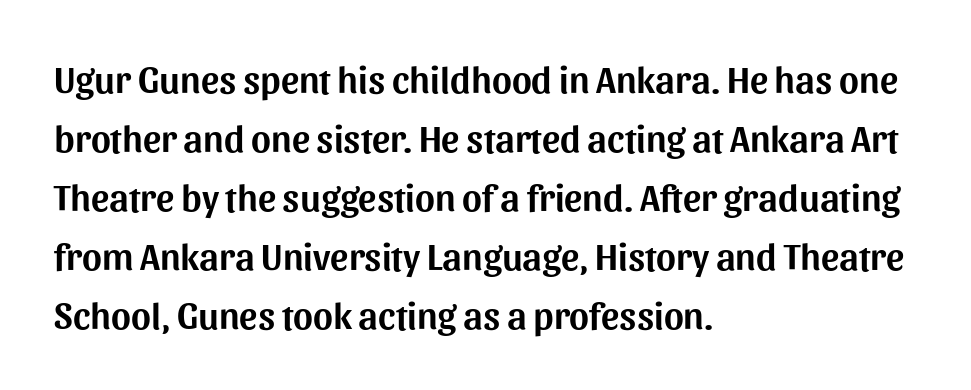
Teacher's note: observe the even left margin — that is flush-left alignment. Each word holds together tightly as a unit, with standard inter-letter gaps. The face used here is a sans, in the tradition of grotesques and geometrics. Leading matches the norm, producing a regular column.
